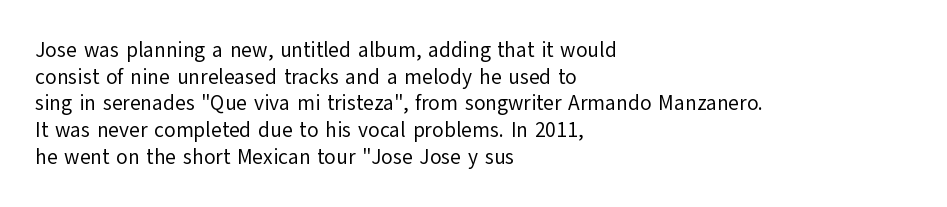
Summary of weight: not heavy and not bold. The vertical gap from one line to the next is medium. The type is set solid horizontally, with unmodified tracking. No italicization has been applied; the sample stays upright. The paragraph shown leans on its left margin. The gap between lines stays unmarked.
